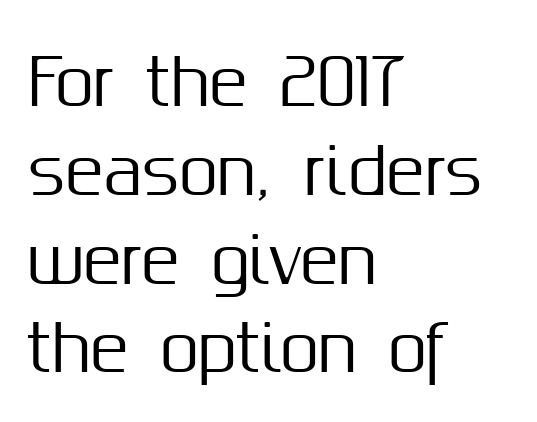
The image shows 63 px sans-serif type, upright; set left-aligned, normal line spacing (1.41x), normal letter spacing, not underlined; medium stroke contrast and a medium x-height.
